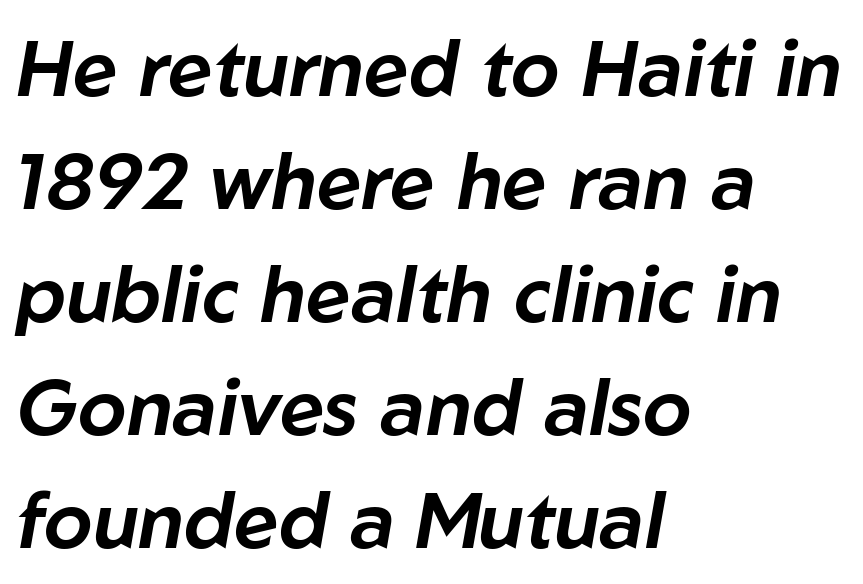
Q: Is the text italic (slanted)? A: Yes, it leans right by about 10 degrees.
Q: Is the text underlined? A: No.
Q: How is the paragraph aligned? A: Left-aligned.
Q: Is the spacing between letters normal or unusually wide? A: Normal.
Q: Is the spacing between lines tight, normal or loose? A: Normal.
Q: Width (condensed, normal, or wide)? A: Normal.
Q: Stroke contrast? A: Low.
Q: x-height? A: Medium.
Q: Monospaced? A: No.
